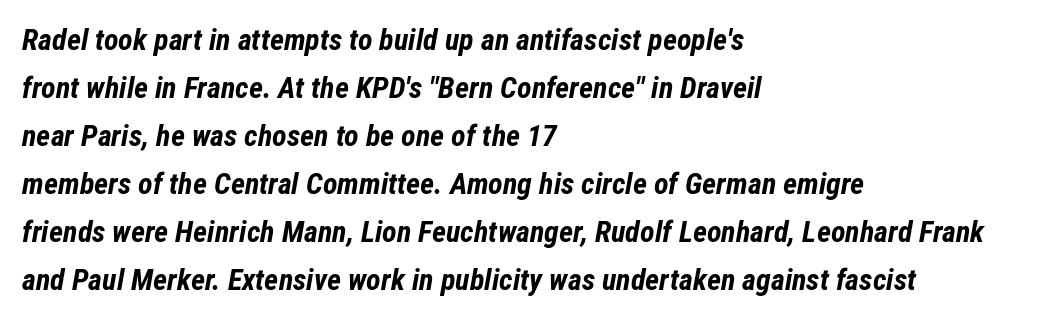
The image shows 30 px bold, condensed type, italic (leaning right); set left-aligned, normal line spacing (1.6x), normal letter spacing, not underlined; low stroke contrast and a medium x-height.
